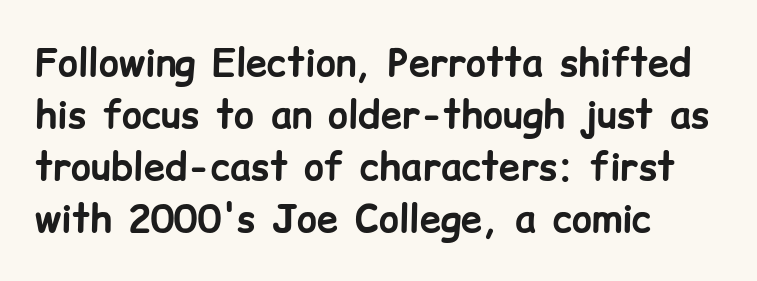
The image shows 38 px bold sans-serif type, upright; set left-aligned, normal line spacing (1.37x), normal letter spacing, not underlined; low stroke contrast and a medium x-height.
